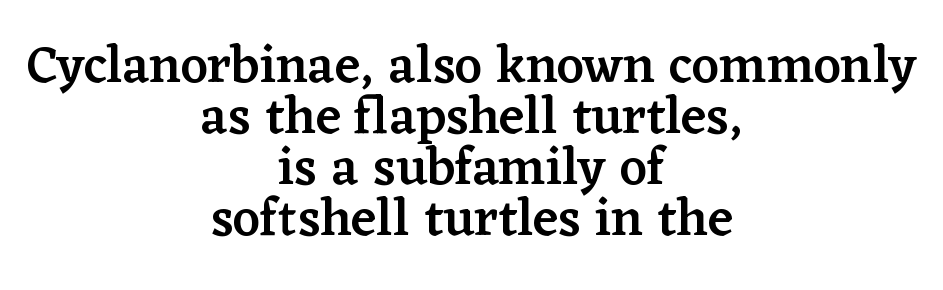
{"serif": "yes", "italic": "no", "bold": "semi", "weight": "semibold", "width": "normal", "stroke_contrast": "low", "x_height": "medium", "monospaced": "no", "underline": "no", "align": "center", "line_spacing": "tight", "line_spacing_ratio": 0.96, "letter_spacing": "normal", "letter_spacing_em": 0.0, "glyph_px": 53}
